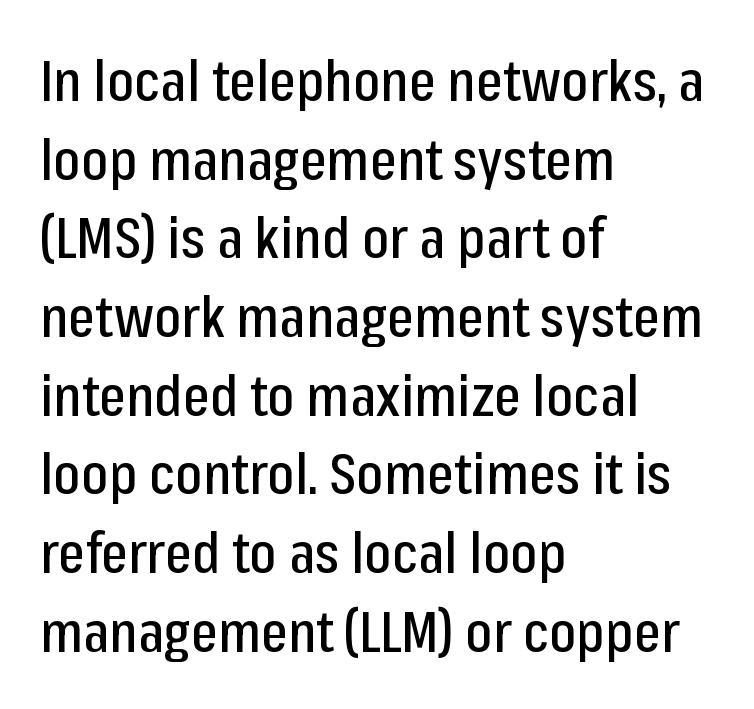
Q: Is the text italic (slanted)? A: No, it is upright.
Q: Is the typeface a serif or a sans-serif typeface? A: Sans-serif.
Q: Is the text underlined? A: No.
Q: How is the paragraph aligned? A: Left-aligned.
Q: Is the spacing between letters normal or unusually wide? A: Normal.
Q: Is the spacing between lines tight, normal or loose? A: Normal.
Q: Width (condensed, normal, or wide)? A: Condensed.
Q: Stroke contrast? A: Low.
Q: x-height? A: Medium.
Q: Monospaced? A: No.
